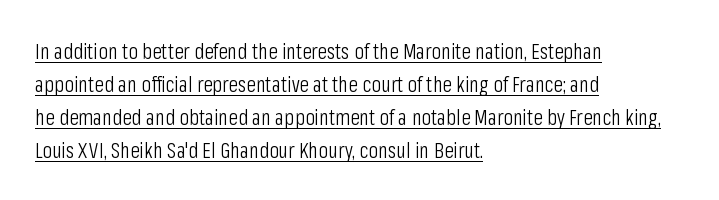
The image shows 22 px text type, upright; set left-aligned, normal line spacing (1.5x), normal letter spacing, underlined.
